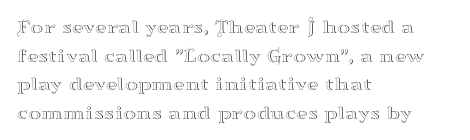
Q: Is the text italic (slanted)? A: No, it is upright.
Q: Is the text underlined? A: No.
Q: How is the paragraph aligned? A: Left-aligned.
Q: Is the spacing between letters normal or unusually wide? A: Normal.
Q: Is the spacing between lines tight, normal or loose? A: Normal.
